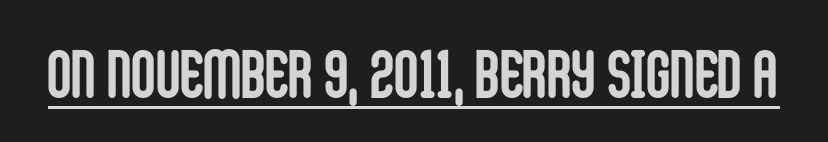
{"serif": "no", "italic": "no", "bold": "yes", "weight": "semibold", "width": "condensed", "stroke_contrast": "low", "x_height": "large", "monospaced": "no", "underline": "yes", "letter_spacing": "normal", "letter_spacing_em": 0.0, "glyph_px": 67}
